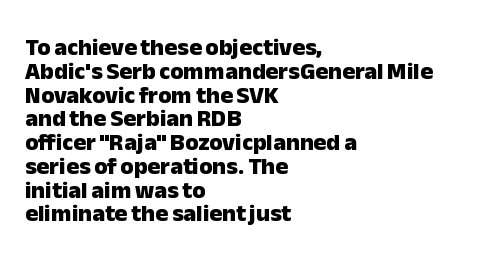
Q: Is the text bold? A: Yes.
Q: Is the text italic (slanted)? A: No, it is upright.
Q: Is the text underlined? A: No.
Q: How is the paragraph aligned? A: Left-aligned.
Q: Is the spacing between letters normal or unusually wide? A: Normal.
Q: Is the spacing between lines tight, normal or loose? A: Tight.
